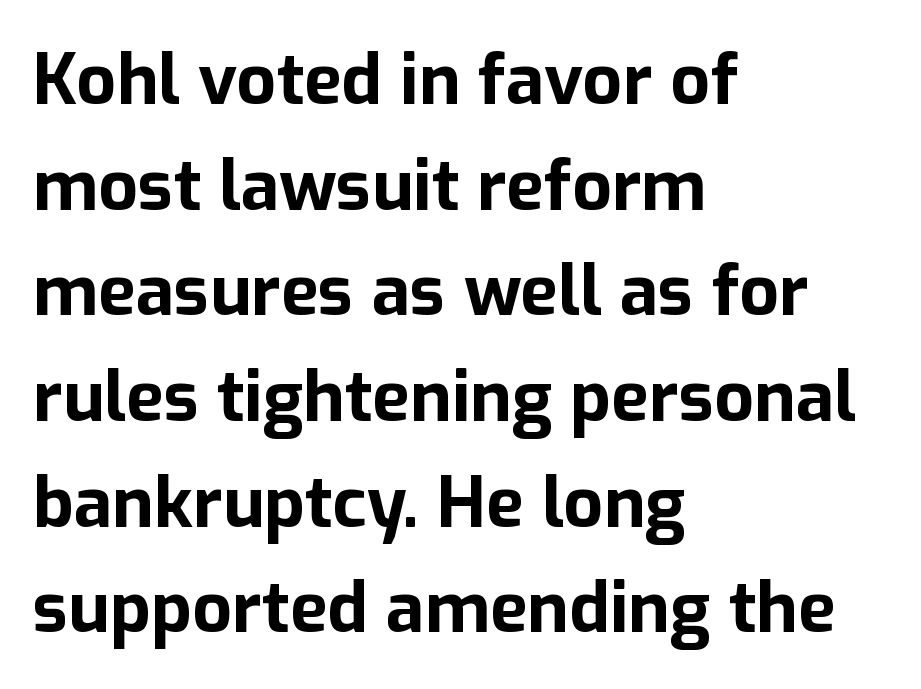
Leading matches the norm, producing a regular column. Plenty of ink on the page — the face is bold. The rag falls on the right side of this text block. Note: no serifs on the glyphs. You could not count columns in this text — the font is proportionally spaced.
